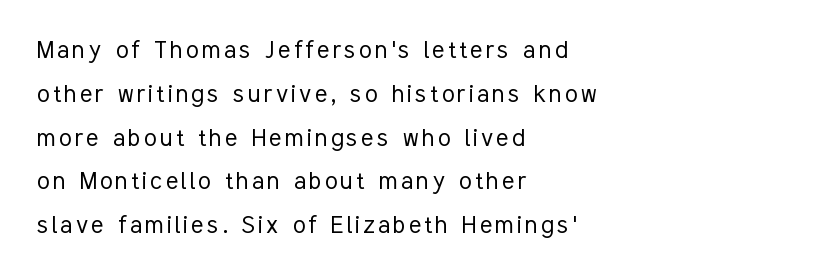
Q: Is the text bold? A: No.
Q: Is the text italic (slanted)? A: No, it is upright.
Q: Is the typeface a serif or a sans-serif typeface? A: Sans-serif.
Q: Is the text underlined? A: No.
Q: How is the paragraph aligned? A: Left-aligned.
Q: Is the spacing between lines tight, normal or loose? A: Normal.
Q: Width (condensed, normal, or wide)? A: Condensed.
Q: Stroke contrast? A: Low.
Q: x-height? A: Medium.
Q: Monospaced? A: No.
